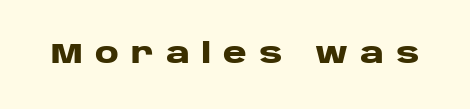
The image shows 29 px heavy, wide sans-serif type, upright; set unusually wide letter spacing (+0.41 em), not underlined; low stroke contrast and a large x-height.
